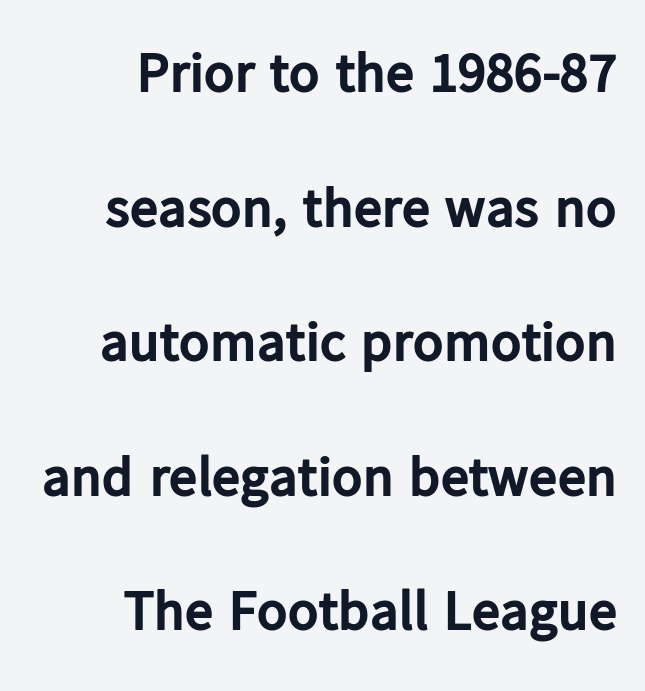
A typesetter would call this leading open, well beyond the default. The letterforms sit shoulder to shoulder at normal distance. Spacing verdict: proportional, widths tailored to each character. Plenty of ink on the page — the face is bold.
